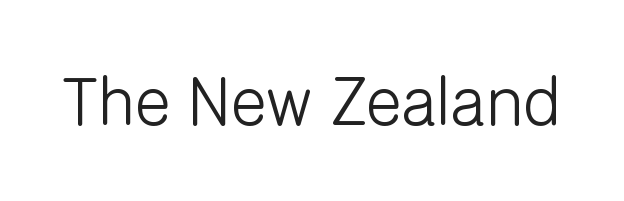
The image shows 67 px light sans-serif type, upright; set normal letter spacing, not underlined; low stroke contrast and a medium x-height.
